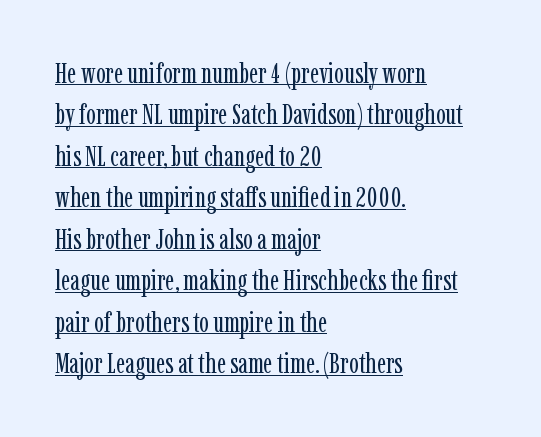
The image shows 29 px regular-weight, condensed serif type, upright; set left-aligned, normal line spacing (1.43x), normal letter spacing, underlined; low stroke contrast and a medium x-height.
